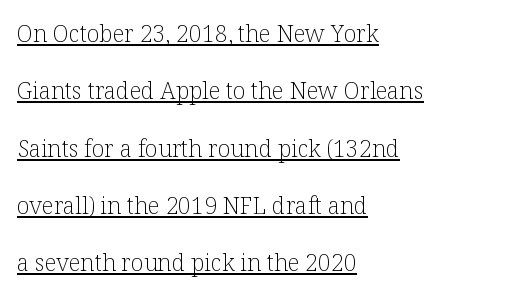
The type is set solid horizontally, with unmodified tracking. Leading is clearly above the norm, producing a sparse column. A continuous stroke trails under the words, as in a hyperlink. Heft: none added — not bold.
